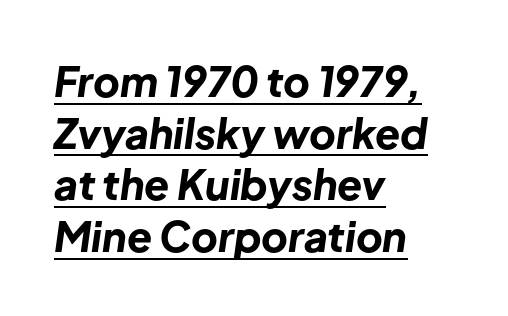
{"italic": "yes", "lean": "right", "slant_degrees": 8, "bold": "yes", "weight": "bold", "width": "normal", "stroke_contrast": "low", "x_height": "medium", "monospaced": "no", "underline": "yes", "align": "left", "line_spacing": "normal", "line_spacing_ratio": 1.26, "letter_spacing": "normal", "letter_spacing_em": 0.0, "glyph_px": 41}
